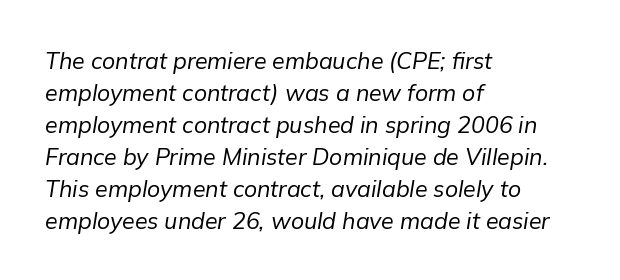
Q: Is the text bold? A: No.
Q: Is the text italic (slanted)? A: Yes, it leans right by about 9 degrees.
Q: Is the text underlined? A: No.
Q: How is the paragraph aligned? A: Left-aligned.
Q: Is the spacing between letters normal or unusually wide? A: Normal.
Q: Is the spacing between lines tight, normal or loose? A: Normal.
